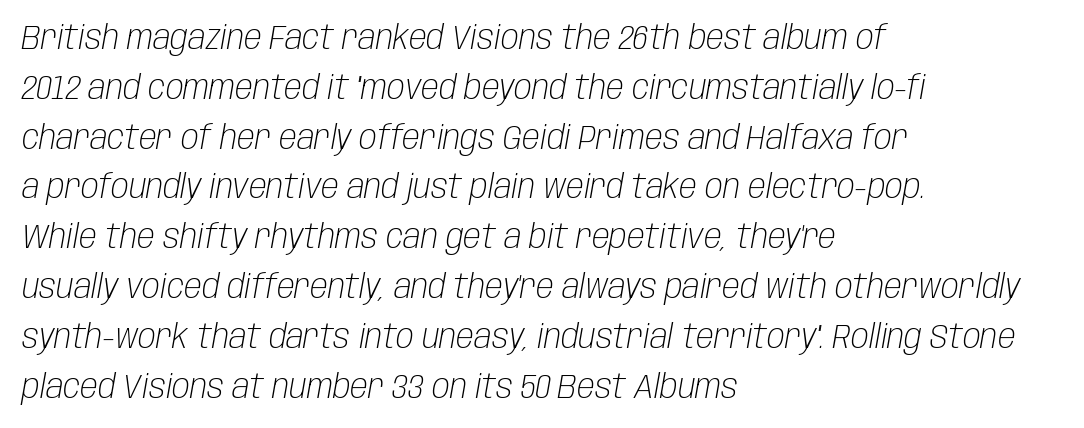
Plain, unruled lines of type. The lettering tilts uniformly, giving the passage an italic look. There is no visible air inserted between adjacent glyphs. The letters advance in unequal steps, a hallmark of proportional type. The setting favours the left margin, as ordinary paragraphs usually do. Stroke thickness stays within the range of a standard reading face or lighter.
